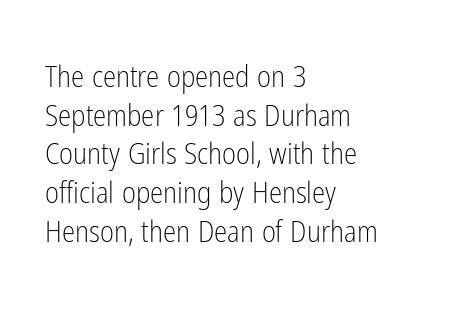
{"serif": "no", "italic": "no", "bold": "no", "weight": "light", "width": "condensed", "stroke_contrast": "low", "x_height": "medium", "monospaced": "no", "underline": "no", "align": "left", "line_spacing": "normal", "line_spacing_ratio": 1.29, "letter_spacing": "normal", "letter_spacing_em": 0.0, "glyph_px": 30}
